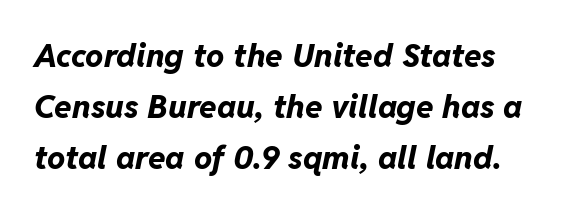
The image shows 32 px bold type, italic (leaning right); set normal line spacing (1.59x), normal letter spacing, not underlined; low stroke contrast and a medium x-height.
